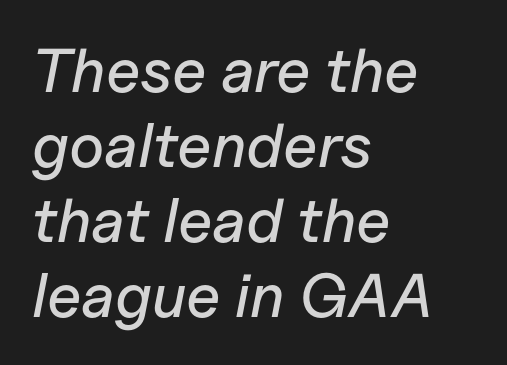
The image shows 62 px text type, italic (leaning right); set left-aligned, line spacing 1.21x, normal letter spacing, not underlined; low stroke contrast and a medium x-height.
